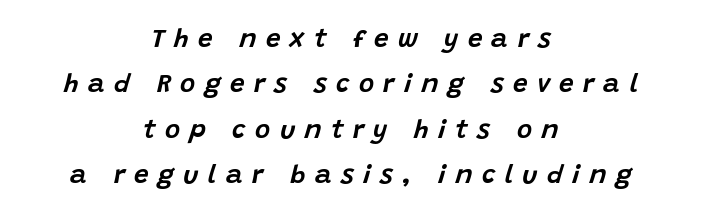
{"italic": "yes", "lean": "right", "slant_degrees": 15, "underline": "no", "align": "center", "line_spacing_ratio": 1.75, "letter_spacing": "wide", "letter_spacing_em": 0.36, "glyph_px": 26}
